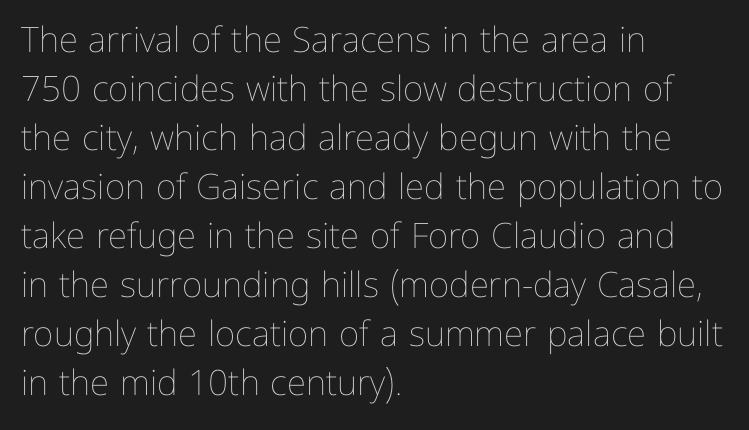
{"italic": "no", "bold": "no", "weight": "thin", "width": "normal", "stroke_contrast": "low", "x_height": "medium", "monospaced": "no", "underline": "no", "align": "left", "line_spacing": "normal", "line_spacing_ratio": 1.4, "letter_spacing": "normal", "letter_spacing_em": 0.0, "glyph_px": 35}
